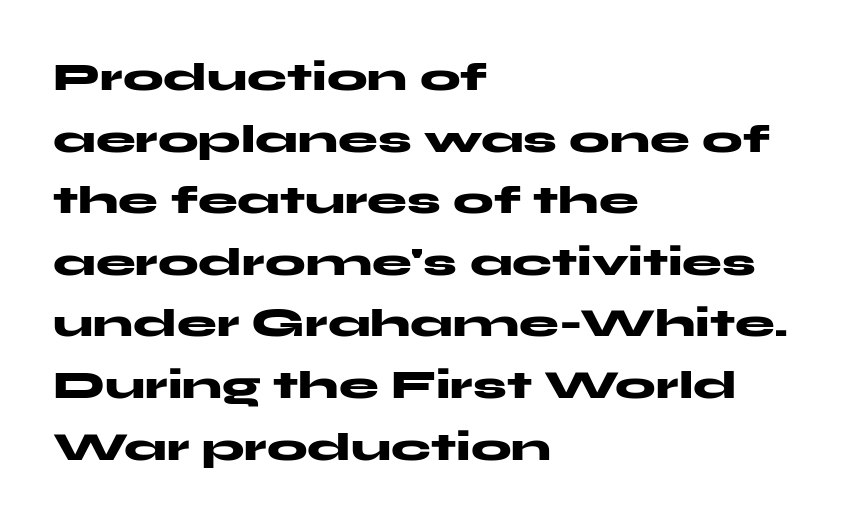
{"serif": "no", "italic": "no", "bold": "yes", "weight": "heavy", "width": "wide", "stroke_contrast": "medium", "x_height": "medium", "monospaced": "no", "underline": "no", "align": "left", "line_spacing": "normal", "line_spacing_ratio": 1.54, "letter_spacing": "normal", "letter_spacing_em": 0.0, "glyph_px": 40}
